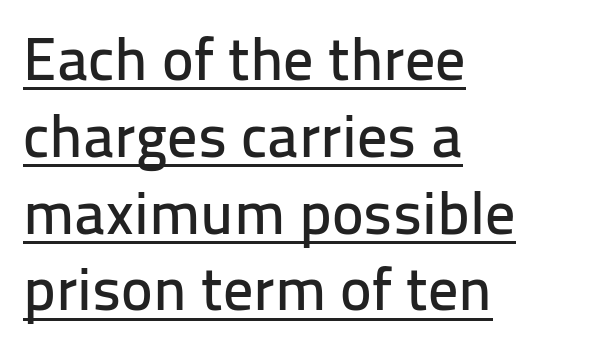
Q: Is the text italic (slanted)? A: No, it is upright.
Q: Is the typeface a serif or a sans-serif typeface? A: Sans-serif.
Q: Is the text underlined? A: Yes.
Q: How is the paragraph aligned? A: Left-aligned.
Q: Is the spacing between letters normal or unusually wide? A: Normal.
Q: Is the spacing between lines tight, normal or loose? A: Normal.
Q: Width (condensed, normal, or wide)? A: Normal.
Q: Stroke contrast? A: Low.
Q: x-height? A: Medium.
Q: Monospaced? A: No.
